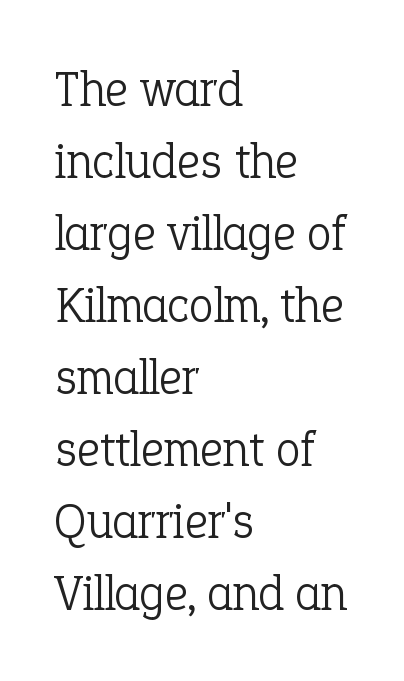
Unbolded letterforms with no extra heft. The vertical gap from one line to the next is medium. The paragraph has a hard left edge and a soft right edge. Do the characters align in a grid? No, the font is proportional.
